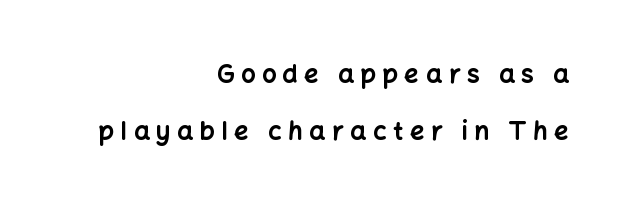
{"italic": "no", "bold": "yes", "underline": "no", "align": "right", "line_spacing": "loose", "line_spacing_ratio": 2.29, "letter_spacing": "wide", "letter_spacing_em": 0.27, "glyph_px": 25}
